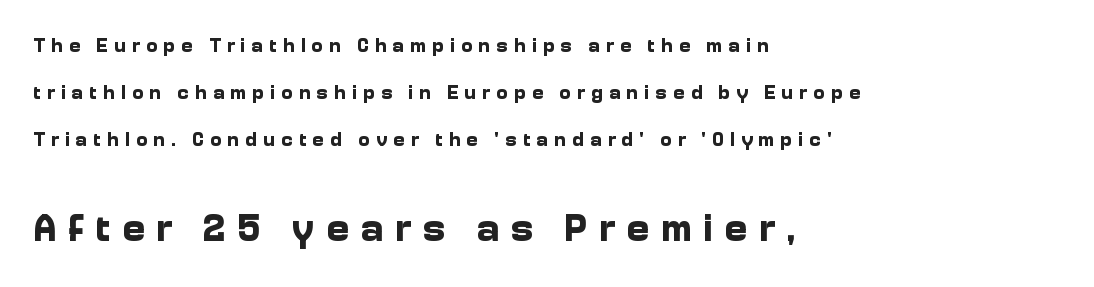
The image shows 39 px bold sans-serif type, upright; set left-aligned, loose line spacing (2.35x), unusually wide letter spacing (+0.29 em), not underlined; the second (bottom) block is 1.95x larger; low stroke contrast and a medium x-height.
